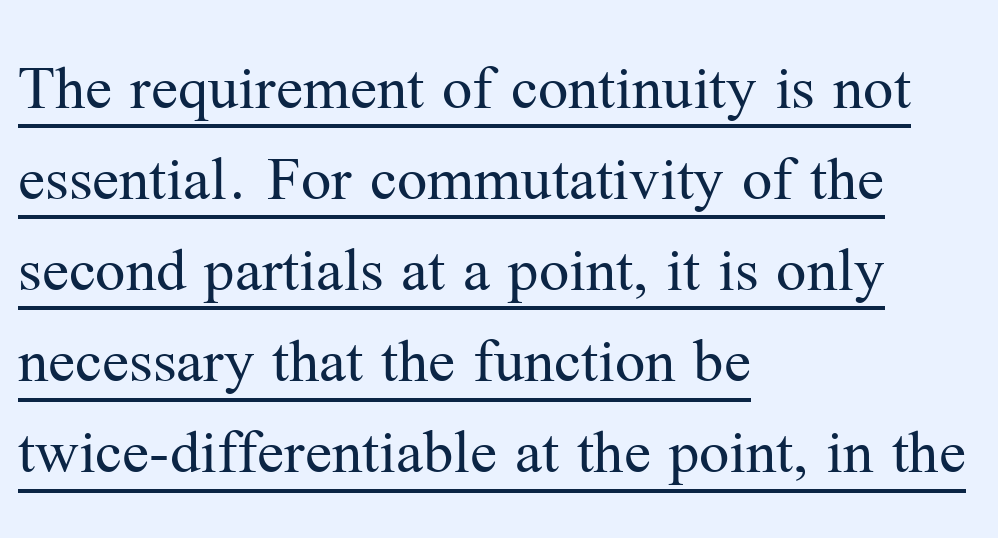
Q: Is the text bold? A: No.
Q: Is the text italic (slanted)? A: No, it is upright.
Q: Is the typeface a serif or a sans-serif typeface? A: Serif.
Q: Is the text underlined? A: Yes.
Q: How is the paragraph aligned? A: Left-aligned.
Q: Is the spacing between letters normal or unusually wide? A: Normal.
Q: Is the spacing between lines tight, normal or loose? A: Normal.
Q: Width (condensed, normal, or wide)? A: Normal.
Q: Stroke contrast? A: Medium.
Q: x-height? A: Medium.
Q: Monospaced? A: No.
